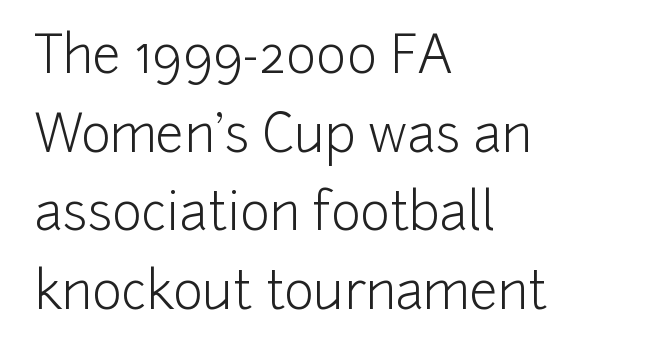
The image shows 51 px light sans-serif type, upright; set left-aligned, normal line spacing (1.54x), normal letter spacing, not underlined; low stroke contrast and a medium x-height.
